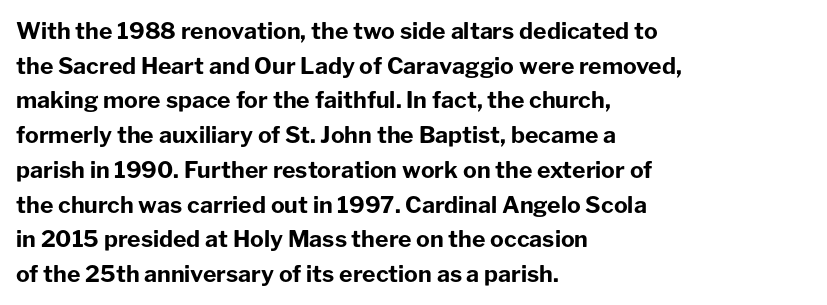
Every stem runs plumb, perpendicular to the baseline. The typesetting leans heavy: a genuine bold. Anything drawn beneath the words? Only blank space. The paragraph shown leans on its left margin. In terms of letterspacing, this is plain default setting. The space between consecutive lines is moderate.
